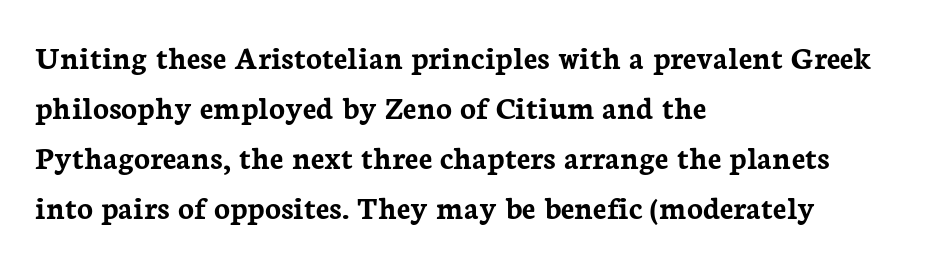
Q: Is the text bold? A: Yes.
Q: Is the text italic (slanted)? A: No, it is upright.
Q: Is the typeface a serif or a sans-serif typeface? A: Serif.
Q: Is the text underlined? A: No.
Q: How is the paragraph aligned? A: Left-aligned.
Q: Is the spacing between letters normal or unusually wide? A: Normal.
Q: Is the spacing between lines tight, normal or loose? A: Normal.
Q: Width (condensed, normal, or wide)? A: Normal.
Q: Stroke contrast? A: Low.
Q: x-height? A: Medium.
Q: Monospaced? A: No.
